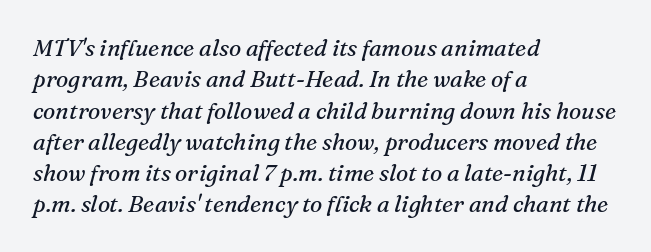
The baseline area is clear. The rendering uses a moderate line-height, typical for paragraphs. Is the letter spacing exaggerated? No — it looks like the ordinary default. If you drew a ruler down the left edge, every line would touch it. This reads as an unemphasized weight, regular at the heaviest. These lines were composed using italics.
